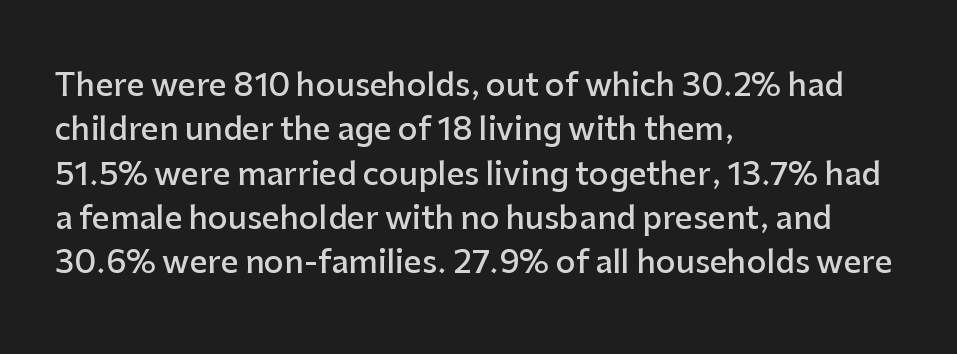
{"serif": "no", "italic": "no", "bold": "semi", "weight": "semibold", "width": "normal", "stroke_contrast": "low", "x_height": "medium", "monospaced": "no", "underline": "no", "align": "left", "line_spacing": "normal", "line_spacing_ratio": 1.43, "letter_spacing": "normal", "letter_spacing_em": 0.0, "glyph_px": 31}
